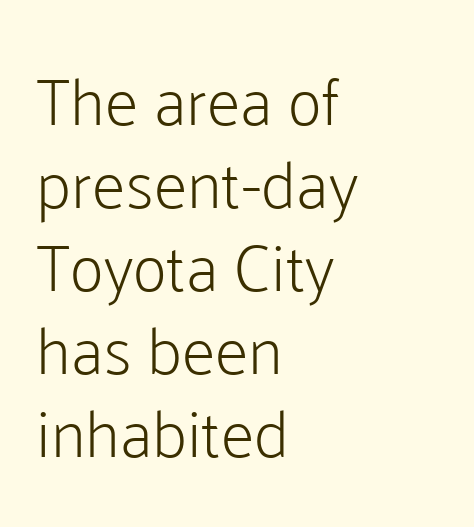
Upright lettering throughout. Nothing heavy about these letters — not bold at all. Caption: standard tracking, unaltered. Each letter keeps its own natural width here, so spacing adapts to shape.
